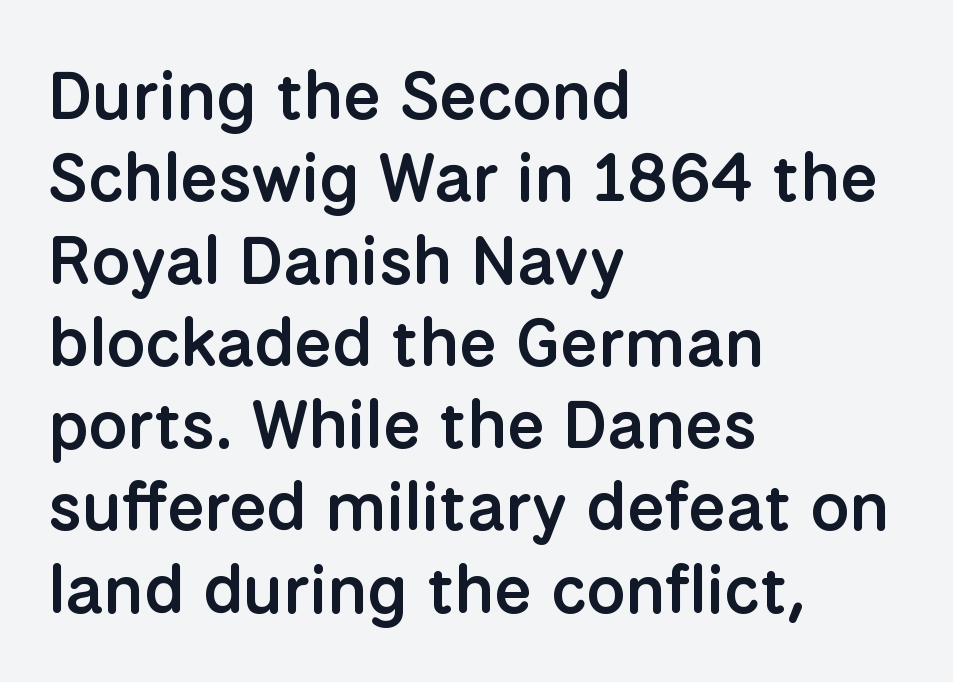
What kind of face is this? One without serifs — a sans. This is moderately heavy type, rendered in semibold. The passage shown has conventional tracking throughout. The gap between lines stays unmarked. Line beginnings align vertically; line endings do not.
